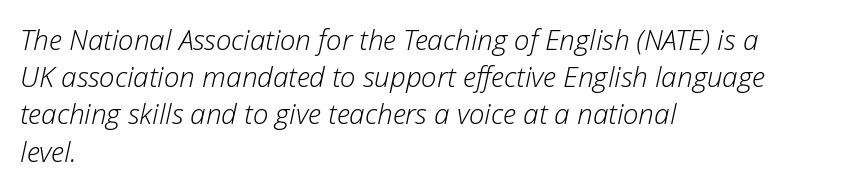
The image shows 28 px light type, italic (leaning right); set left-aligned, normal line spacing (1.33x), normal letter spacing, not underlined; low stroke contrast and a medium x-height.
